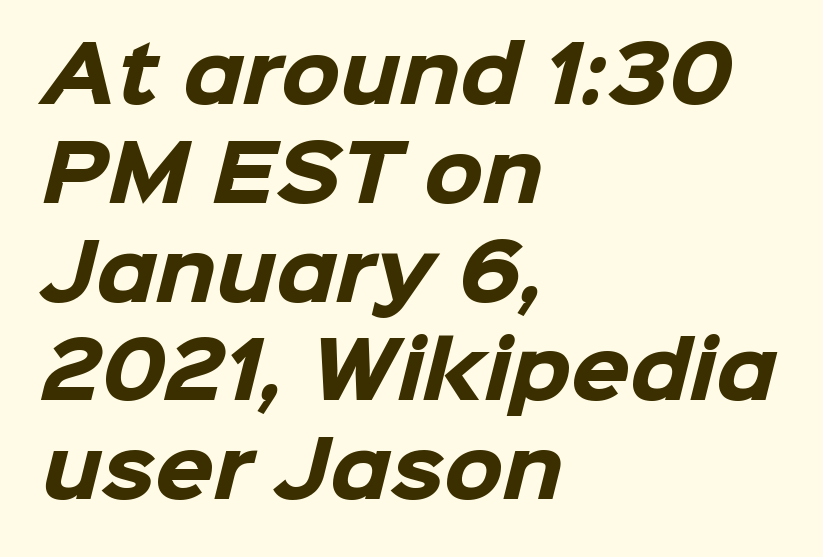
The image shows 76 px heavy sans-serif type; set left-aligned, normal line spacing (1.3x), normal letter spacing, not underlined; low stroke contrast and a medium x-height.
